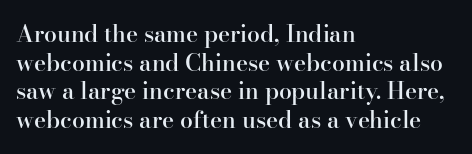
The passage shown is not underscored anywhere. On the weight axis this lands at semibold, roughly 600. Nothing unusual about the tracking: characters are spaced as the font intends. This is roman type, the default non-slanted kind. The paragraph has a hard left edge and a soft right edge.
